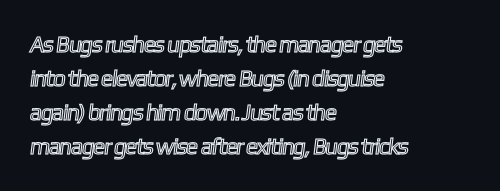
{"underline": "no", "align": "left", "line_spacing": "normal", "line_spacing_ratio": 1.48, "letter_spacing": "normal", "letter_spacing_em": 0.0, "glyph_px": 23}
